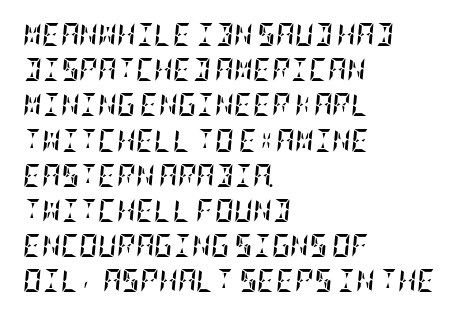
The image shows 23 px bold type, italic (leaning right); set left-aligned, normal line spacing (1.53x), normal letter spacing, not underlined.
